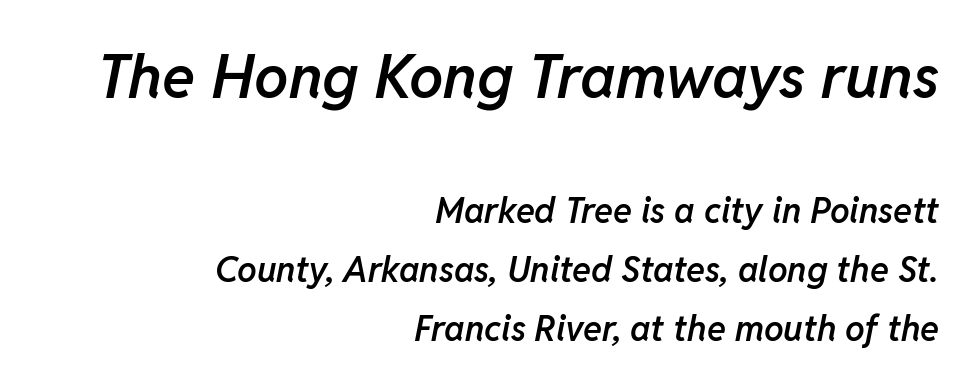
Q: Is the text bold? A: Semi-bold.
Q: Is the text italic (slanted)? A: Yes, it leans right by about 11 degrees.
Q: Is the text underlined? A: No.
Q: How is the paragraph aligned? A: Right-aligned.
Q: Is the spacing between letters normal or unusually wide? A: Normal.
Q: Is the spacing between lines tight, normal or loose? A: Normal.
Q: Which block of text is set in a larger size, the first (top) or the second (bottom)? A: The first (top) one.
Q: Width (condensed, normal, or wide)? A: Normal.
Q: Stroke contrast? A: Low.
Q: x-height? A: Medium.
Q: Monospaced? A: No.
